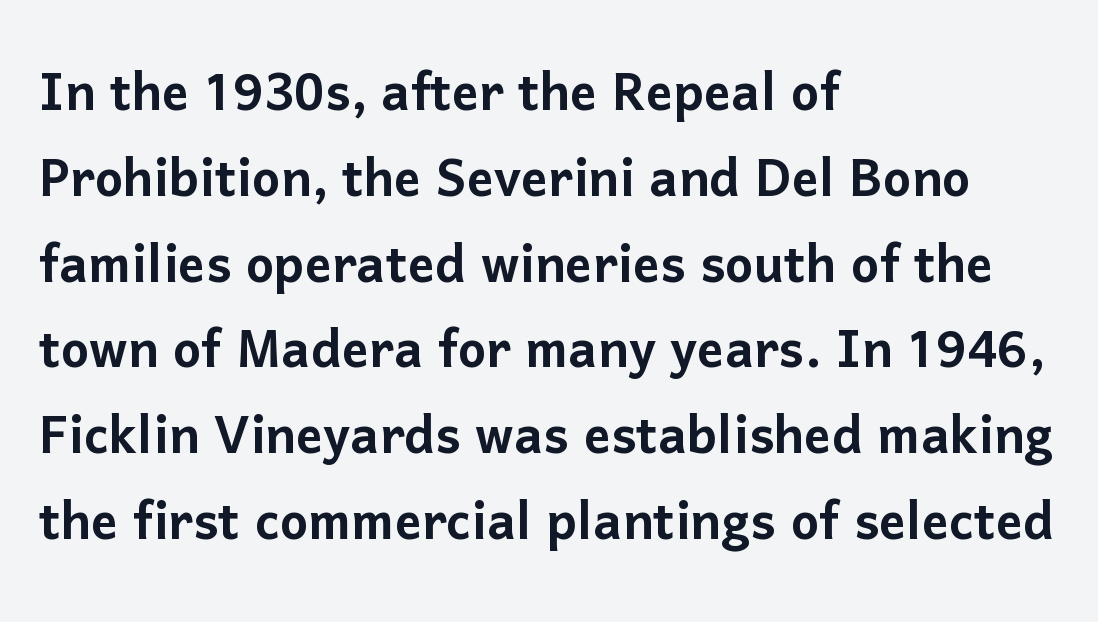
You could not count columns in this text — the font is proportionally spaced. Tracking here is standard; glyphs follow each other at the usual distance. The type family on display is of the sans-serif kind. The lines are quadded left. Regarding leading, the lines here are spaced in the standard way. Lines of text with bare space underneath.
